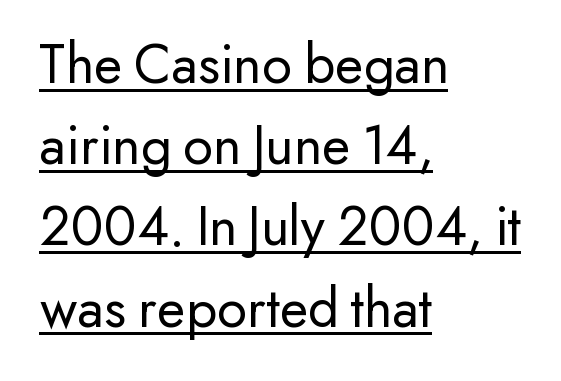
The letters sit at their default tracking, neither squeezed nor spread. Regular leading. In terms of posture, this sample is upright. Nothing sits at the stroke ends, so this counts as sans-serif. The face used here appears with an underline applied.
